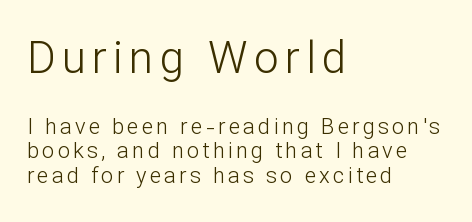
Q: Is the text bold? A: No.
Q: Is the text italic (slanted)? A: No, it is upright.
Q: Is the typeface a serif or a sans-serif typeface? A: Sans-serif.
Q: Is the text underlined? A: No.
Q: How is the paragraph aligned? A: Left-aligned.
Q: Is the spacing between lines tight, normal or loose? A: Tight.
Q: Which block of text is set in a larger size, the first (top) or the second (bottom)? A: The first (top) one.
Q: Width (condensed, normal, or wide)? A: Normal.
Q: Stroke contrast? A: Low.
Q: x-height? A: Medium.
Q: Monospaced? A: No.
